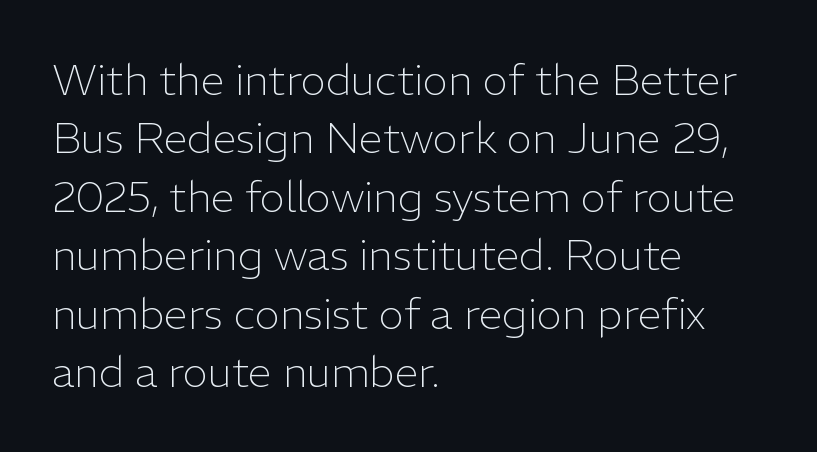
The image shows 43 px light sans-serif type, upright; set left-aligned, normal line spacing (1.36x), normal letter spacing, not underlined; low stroke contrast and a medium x-height.
